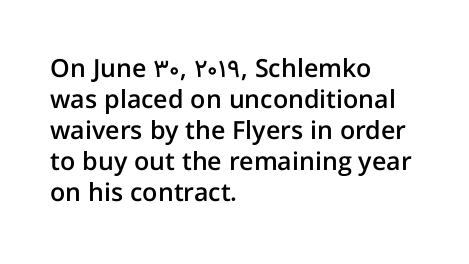
Q: Is the text bold? A: Semi-bold.
Q: Is the text italic (slanted)? A: No, it is upright.
Q: Is the text underlined? A: No.
Q: How is the paragraph aligned? A: Left-aligned.
Q: Is the spacing between letters normal or unusually wide? A: Normal.
